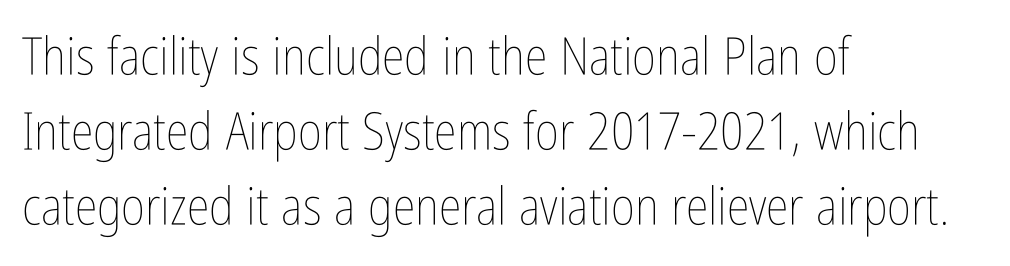
{"italic": "no", "bold": "no", "weight": "thin", "width": "condensed", "stroke_contrast": "low", "x_height": "medium", "monospaced": "no", "underline": "no", "align": "left", "line_spacing": "normal", "line_spacing_ratio": 1.44, "letter_spacing": "normal", "letter_spacing_em": 0.0, "glyph_px": 52}
